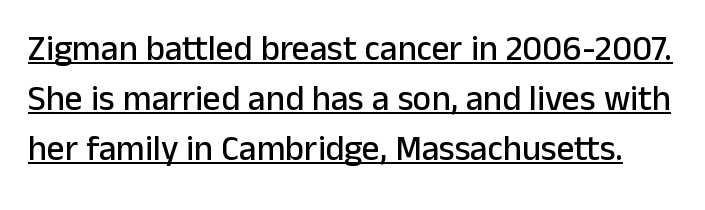
{"serif": "no", "italic": "no", "width": "normal", "stroke_contrast": "low", "x_height": "medium", "monospaced": "no", "underline": "yes", "line_spacing": "normal", "line_spacing_ratio": 1.43, "letter_spacing": "normal", "letter_spacing_em": 0.0, "glyph_px": 35}
